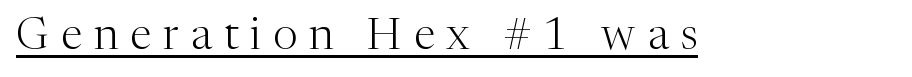
The image shows 44 px light serif type, upright; set unusually wide letter spacing (+0.27 em), underlined; medium stroke contrast and a medium x-height.
